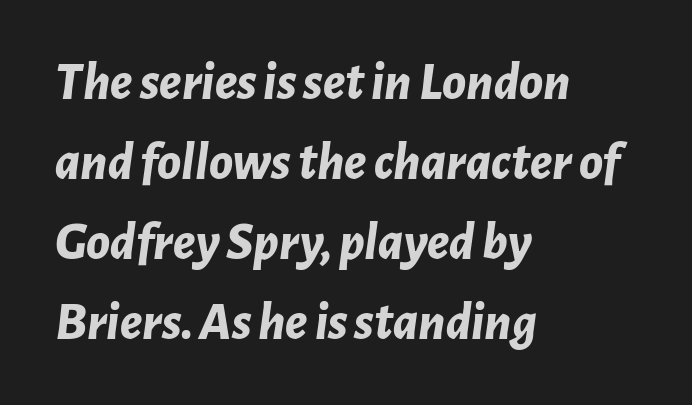
{"italic": "yes", "lean": "right", "slant_degrees": 7, "bold": "yes", "weight": "bold", "width": "normal", "stroke_contrast": "low", "x_height": "medium", "monospaced": "no", "underline": "no", "align": "left", "line_spacing": "normal", "line_spacing_ratio": 1.48, "letter_spacing": "normal", "letter_spacing_em": 0.0, "glyph_px": 54}
